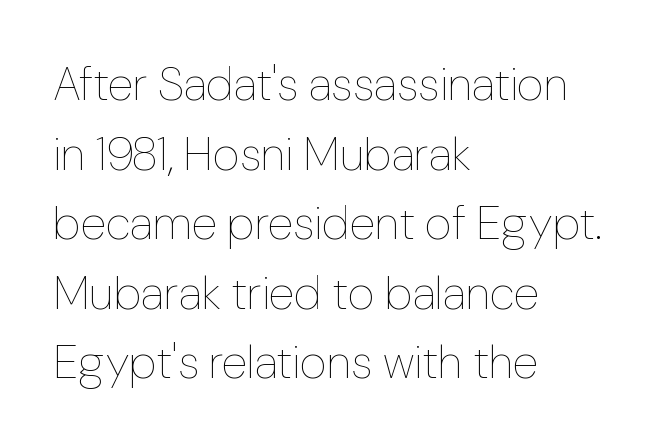
Here the designer chose a conventional face with non-uniform glyph widths. Rows of type keep a routine distance in the vertical direction. Weight: regular or lighter. Glyph-to-glyph distance matches everyday printed text. Notice how the passage keeps a crisp vertical edge on the left only.
